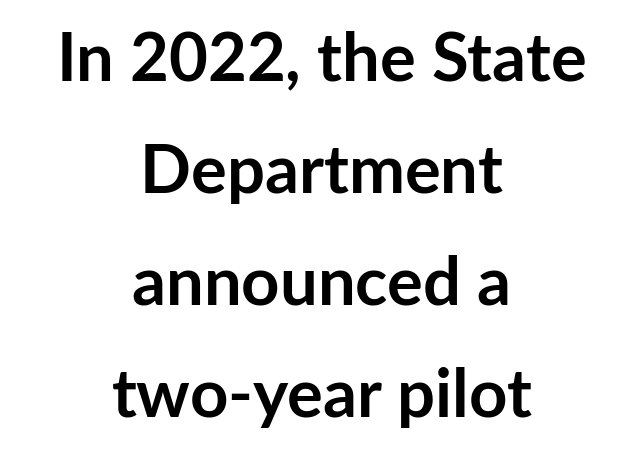
The image shows 67 px semibold sans-serif type, upright; set centered, normal line spacing (1.67x), normal letter spacing, not underlined; low stroke contrast and a medium x-height.
